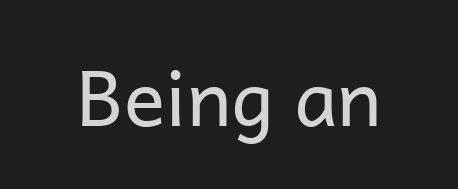
{"serif": "no", "italic": "no", "bold": "no", "weight": "regular", "width": "normal", "stroke_contrast": "low", "x_height": "medium", "monospaced": "no", "underline": "no", "letter_spacing": "normal", "letter_spacing_em": 0.0, "glyph_px": 77}
